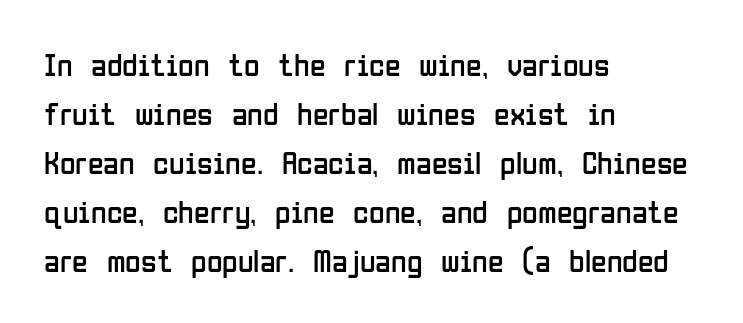
Weight: not bold — regular or lighter. Spacing between characters is what you'd get straight out of the box. Each letter keeps its own natural width here, so spacing adapts to shape. Stroke terminals: plain, sans-serif.
